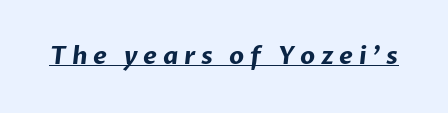
{"bold": "yes", "underline": "yes", "letter_spacing": "wide", "letter_spacing_em": 0.24, "glyph_px": 24}
